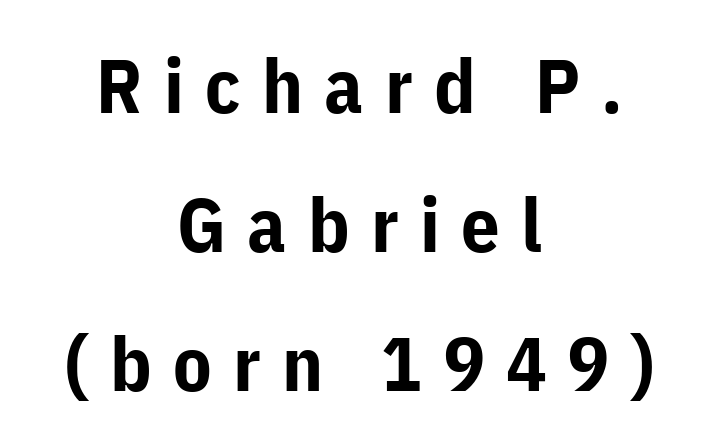
{"serif": "no", "italic": "no", "bold": "yes", "weight": "bold", "width": "normal", "stroke_contrast": "low", "x_height": "medium", "monospaced": "no", "underline": "no", "align": "center", "line_spacing_ratio": 1.83, "letter_spacing": "wide", "letter_spacing_em": 0.28, "glyph_px": 76}
